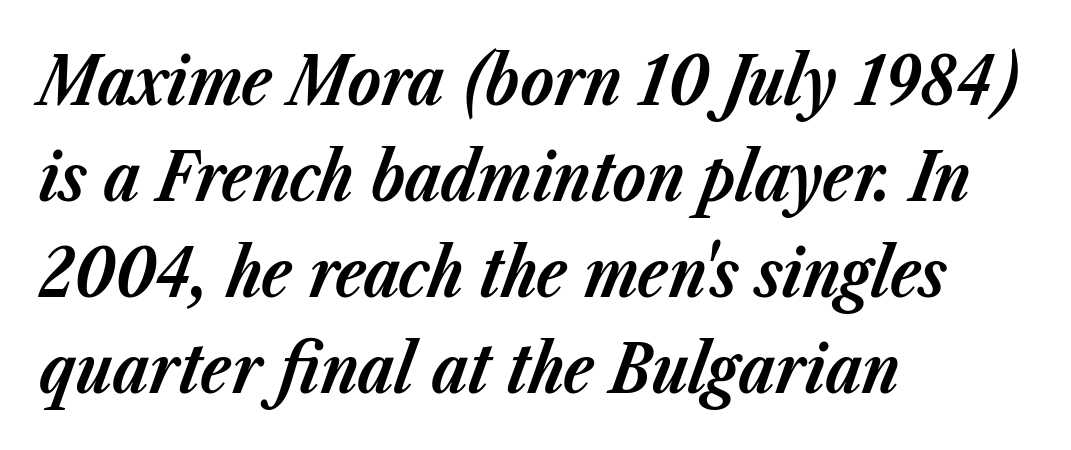
The image shows 68 px bold type, italic (leaning right); set left-aligned, normal line spacing (1.41x), normal letter spacing, not underlined; low stroke contrast and a medium x-height.
